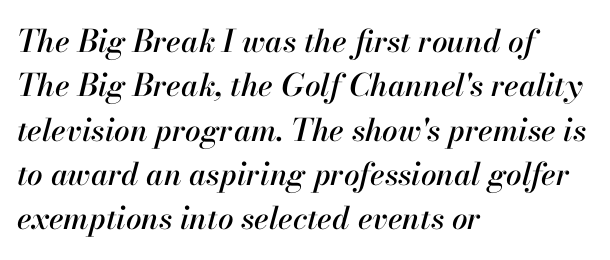
{"italic": "yes", "lean": "right", "slant_degrees": 13, "width": "normal", "stroke_contrast": "high", "x_height": "small", "monospaced": "no", "underline": "no", "align": "left", "line_spacing": "normal", "line_spacing_ratio": 1.43, "letter_spacing": "normal", "letter_spacing_em": 0.0, "glyph_px": 31}
